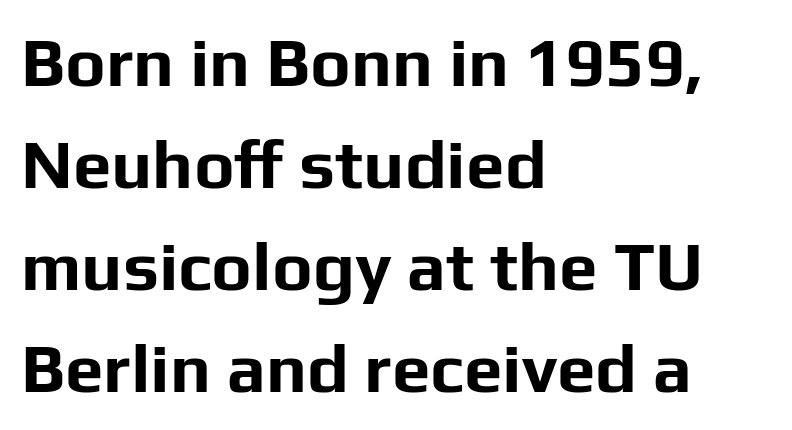
Layout note: lines flush left. The tracking reads as untouched default to a designer's eye. Quick note: underline off. The lines sit at an ordinary, default distance from one another.
